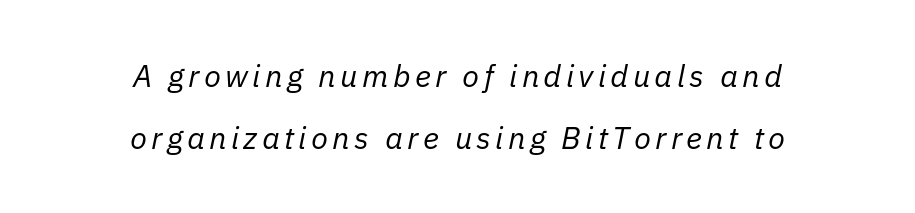
You could fit nearly another row in the gap between these rows. Character widths vary here, with narrow letters taking less room than wide ones. Beneath every word, the page is bare. Summary of weight: not heavy and not bold.
